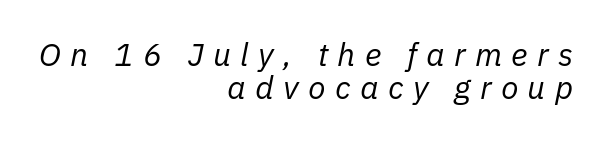
Characters follow at a spacing far wider than the type designer built in. A flush-right, rag-left setting is used for this passage. The glyphs look as if they've been sheared to an angle. A clean baseline with only descenders dipping below it.
